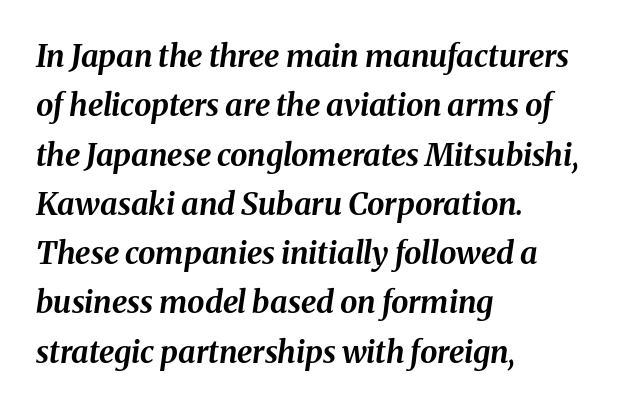
Q: Is the text bold? A: Yes.
Q: Is the text italic (slanted)? A: Yes, it leans right by about 8 degrees.
Q: Is the text underlined? A: No.
Q: How is the paragraph aligned? A: Left-aligned.
Q: Is the spacing between letters normal or unusually wide? A: Normal.
Q: Is the spacing between lines tight, normal or loose? A: Normal.
Q: Width (condensed, normal, or wide)? A: Normal.
Q: Stroke contrast? A: Medium.
Q: x-height? A: Medium.
Q: Monospaced? A: No.
